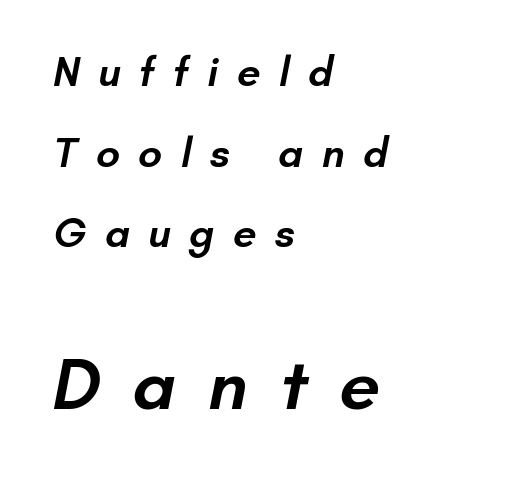
{"serif": "no", "bold": "semi", "weight": "semibold", "width": "normal", "stroke_contrast": "low", "x_height": "small", "monospaced": "no", "underline": "no", "align": "left", "line_spacing": "loose", "line_spacing_ratio": 1.92, "letter_spacing": "wide", "letter_spacing_em": 0.44, "larger_block": "second", "size_ratio": 1.74, "glyph_px": 73}
